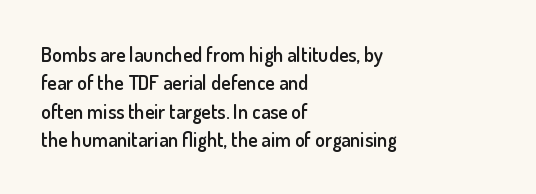
The strokes are fattened partway — semibold, not bold. The typesetter chose a ragged-right arrangement here. The letters sit at their default tracking, neither squeezed nor spread. If you measured baseline to baseline, you'd find a middling distance. The font's upright variant was chosen for this text.
